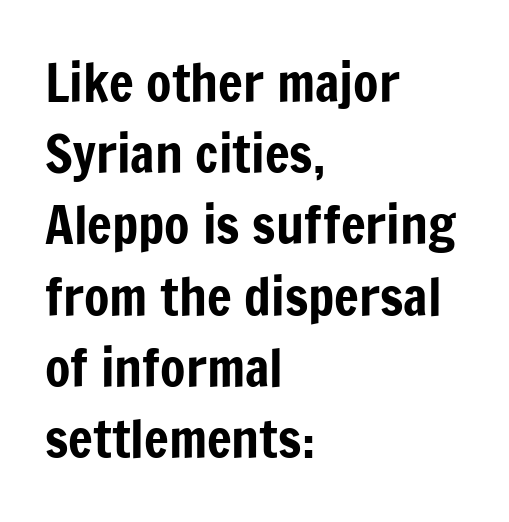
{"serif": "no", "italic": "no", "width": "condensed", "stroke_contrast": "low", "x_height": "medium", "monospaced": "no", "underline": "no", "align": "left", "line_spacing": "normal", "line_spacing_ratio": 1.37, "letter_spacing": "normal", "letter_spacing_em": 0.0, "glyph_px": 52}
